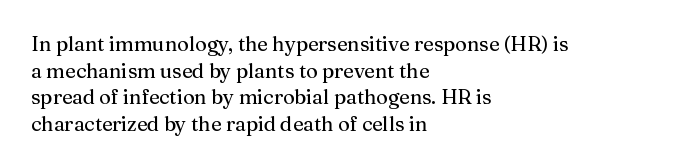
{"italic": "no", "underline": "no", "align": "left", "line_spacing": "normal", "line_spacing_ratio": 1.33, "letter_spacing": "normal", "letter_spacing_em": 0.0, "glyph_px": 20}
